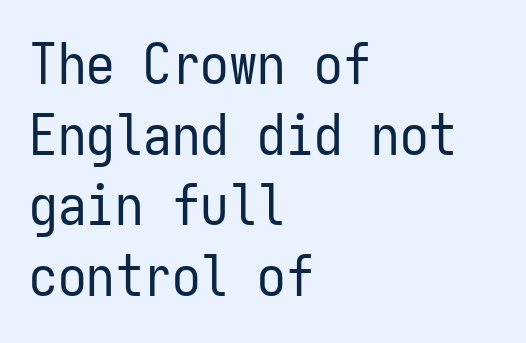
The image shows 57 px regular-weight, condensed sans-serif type, upright, monospaced; set left-aligned, line spacing 1.24x, normal letter spacing, not underlined; low stroke contrast and a medium x-height.
